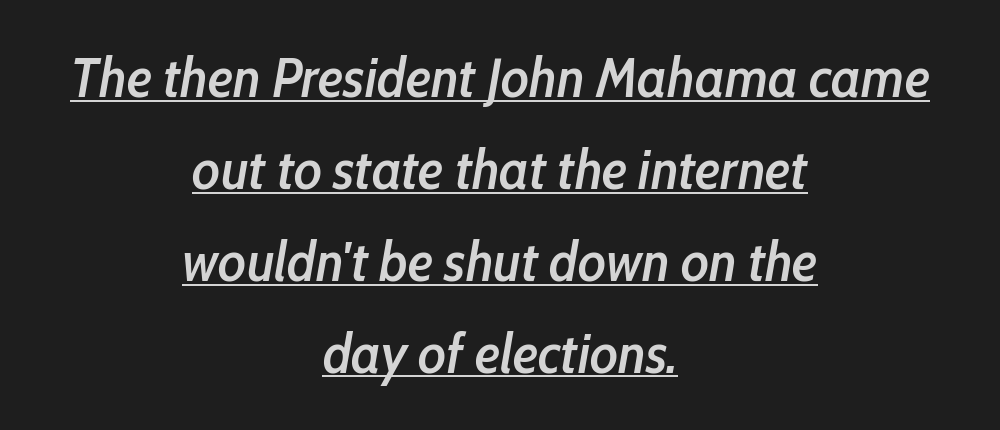
Q: Is the text bold? A: Semi-bold.
Q: Is the text italic (slanted)? A: Yes, it leans right by about 10 degrees.
Q: Is the text underlined? A: Yes.
Q: How is the paragraph aligned? A: Centered.
Q: Is the spacing between letters normal or unusually wide? A: Normal.
Q: Is the spacing between lines tight, normal or loose? A: Normal.
Q: Width (condensed, normal, or wide)? A: Condensed.
Q: Stroke contrast? A: Low.
Q: x-height? A: Medium.
Q: Monospaced? A: No.
